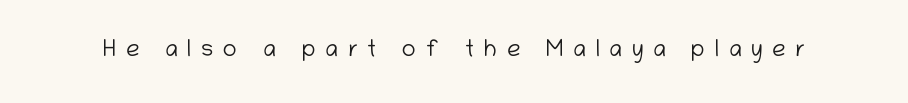
Stems here are at most as thick as an everyday book face. Check the space under the baseline: it is left empty. Spacing between characters has been opened up far beyond the box default. Tall strokes in this sample are plumb rather than angled.
